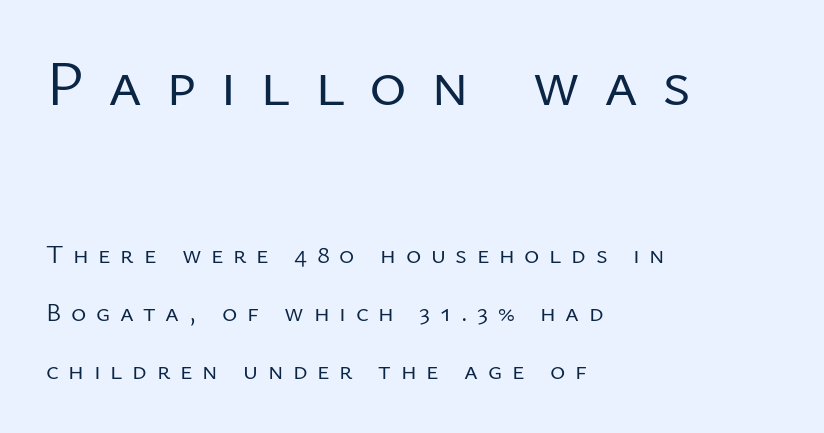
The image shows 64 px regular-weight sans-serif type, upright; set left-aligned, loose line spacing (2.22x), unusually wide letter spacing (+0.37 em), not underlined; the first (top) block is 2.46x larger; low stroke contrast and a medium x-height.
